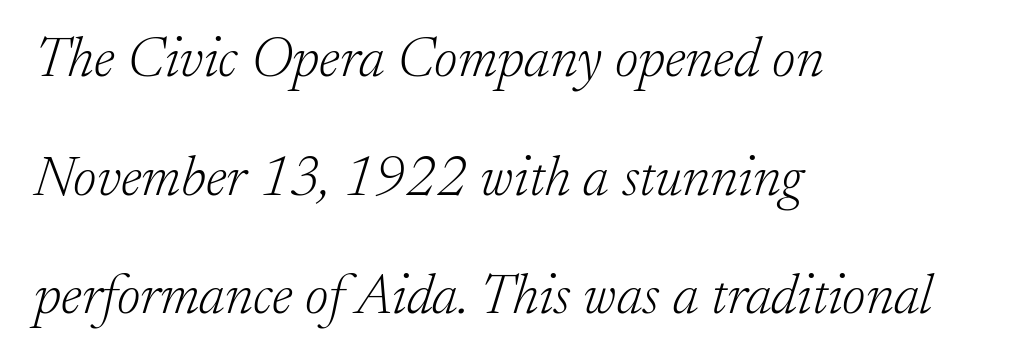
The image shows 57 px light serif type, italic (leaning right); set left-aligned, loose line spacing (2.08x), normal letter spacing, not underlined; low stroke contrast and a small x-height.
